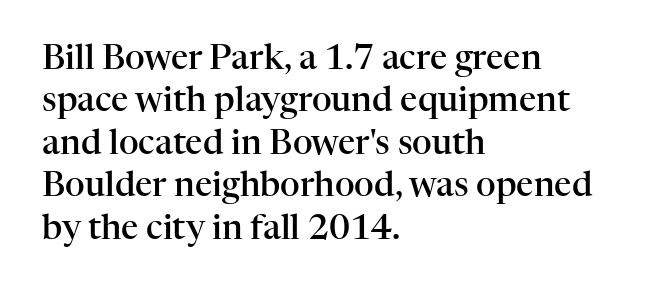
Q: Is the text bold? A: Semi-bold.
Q: Is the text italic (slanted)? A: No, it is upright.
Q: Is the typeface a serif or a sans-serif typeface? A: Serif.
Q: Is the text underlined? A: No.
Q: How is the paragraph aligned? A: Left-aligned.
Q: Is the spacing between letters normal or unusually wide? A: Normal.
Q: Is the spacing between lines tight, normal or loose? A: Normal.
Q: Width (condensed, normal, or wide)? A: Normal.
Q: Stroke contrast? A: High.
Q: x-height? A: Medium.
Q: Monospaced? A: No.
